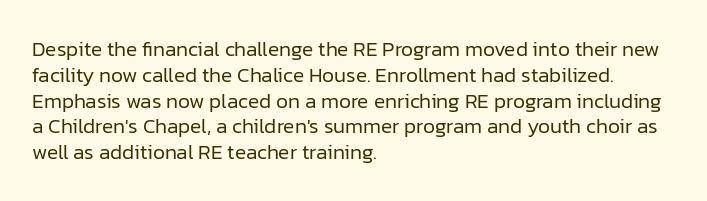
Q: Is the text bold? A: No.
Q: Is the text italic (slanted)? A: No, it is upright.
Q: Is the text underlined? A: No.
Q: How is the paragraph aligned? A: Left-aligned.
Q: Is the spacing between letters normal or unusually wide? A: Normal.
